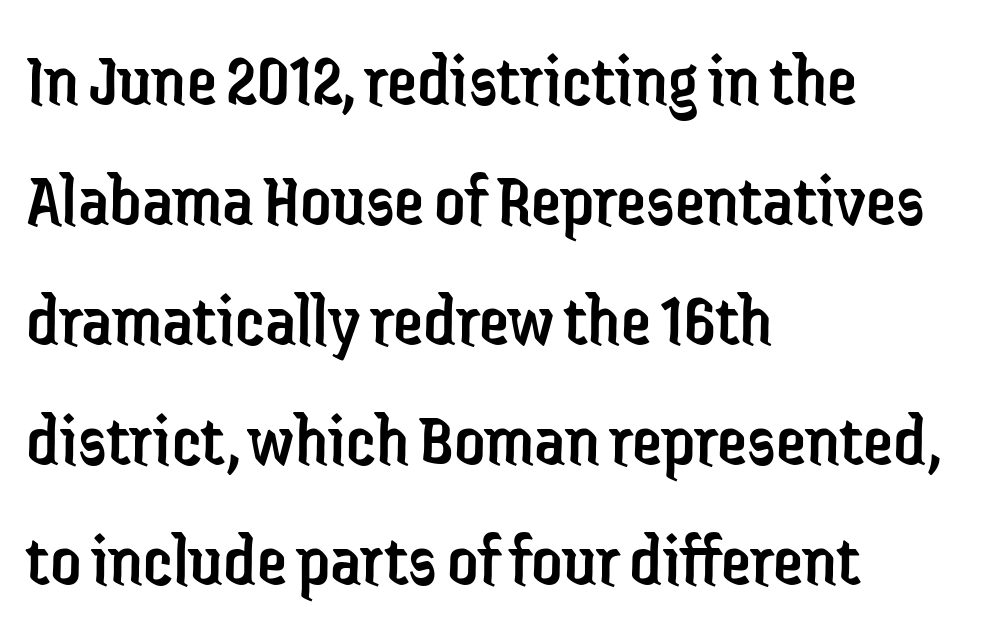
The letterforms sit shoulder to shoulder at normal distance. The glyphs in this specimen are sans serif. The passage shown is typed in a proportional face where columns would drift. A clean baseline with only descenders dipping below it. The compositor pushed each line to the left boundary.
